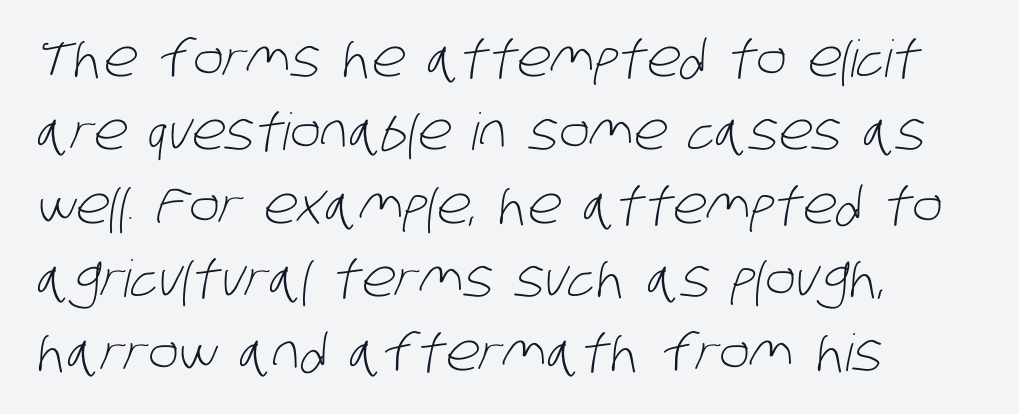
Bare-footed words on every line. The line texture is even and compact thanks to regular tracking. Think of a printed novel: that variable character pitch is what you see here. Serifs: no, the terminals of the letterforms are clean. The weight would be labelled regular, book, light, or lighter still.
